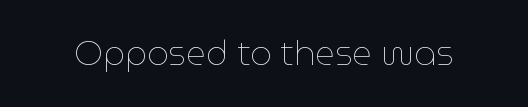
Spacing verdict: proportional, widths tailored to each character. No extra tracking has been applied to these lines. These glyphs show unthickened strokes, regular width or finer. Check the space under the baseline: it is left empty. Tall strokes in this sample are plumb rather than angled.
